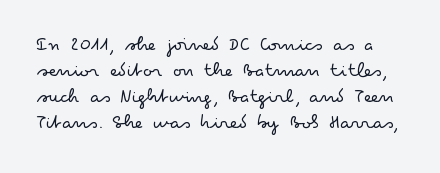
The image shows 21 px text type, upright; set line spacing 1.24x, normal letter spacing, not underlined.
